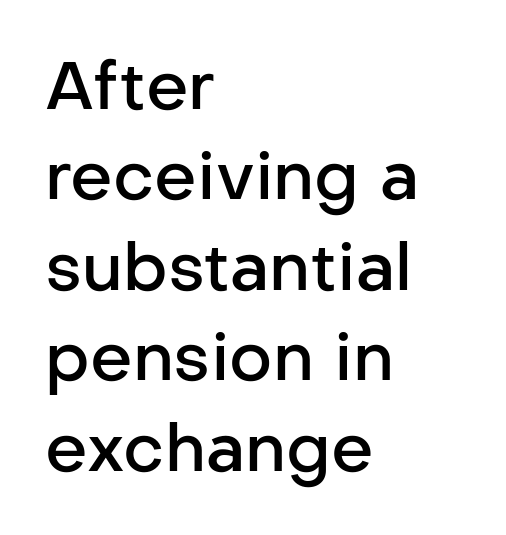
The image shows 67 px semibold sans-serif type, upright; set left-aligned, normal line spacing (1.35x), normal letter spacing, not underlined; low stroke contrast and a medium x-height.
